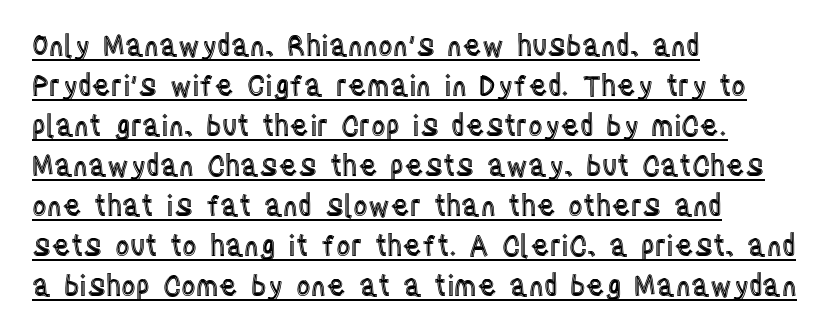
{"italic": "no", "width": "condensed", "x_height": "large", "monospaced": "no", "underline": "yes", "align": "left", "line_spacing": "normal", "line_spacing_ratio": 1.43, "letter_spacing": "normal", "letter_spacing_em": 0.0, "glyph_px": 28}
